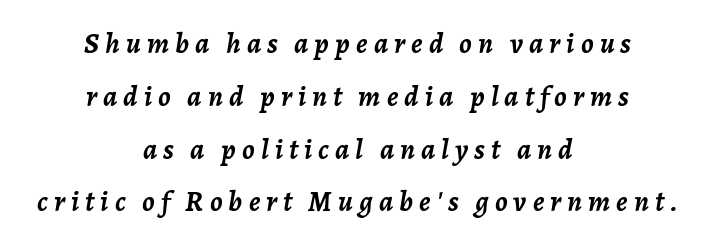
{"italic": "yes", "lean": "right", "slant_degrees": 7, "bold": "yes", "weight": "semibold", "width": "normal", "stroke_contrast": "low", "x_height": "medium", "monospaced": "no", "underline": "no", "align": "center", "line_spacing_ratio": 1.82, "letter_spacing": "wide", "letter_spacing_em": 0.21, "glyph_px": 29}
